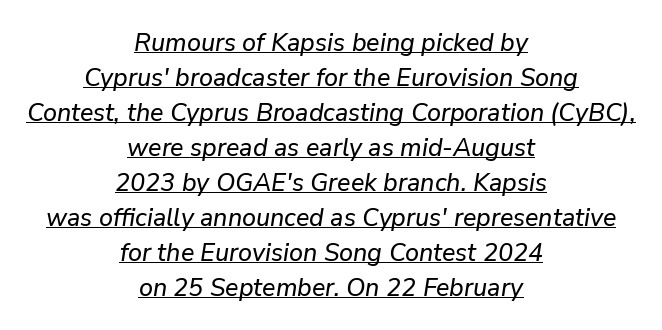
Slant detected: the letters are inclined. Students, observe: this is what conventionally led text looks like. The string is rendered with underlining switched on. Visually the block forms a symmetrical silhouette, jagged on both flanks.
